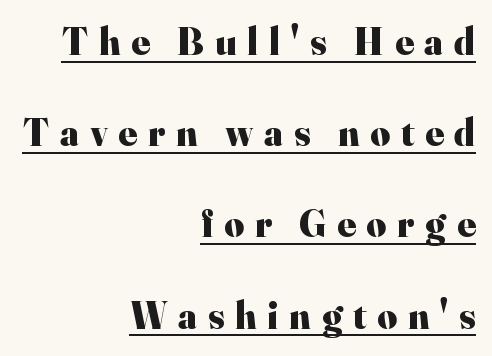
Q: Is the text bold? A: Yes.
Q: Is the text italic (slanted)? A: No, it is upright.
Q: Is the typeface a serif or a sans-serif typeface? A: Serif.
Q: Is the text underlined? A: Yes.
Q: How is the paragraph aligned? A: Right-aligned.
Q: Is the spacing between letters normal or unusually wide? A: Unusually wide.
Q: Is the spacing between lines tight, normal or loose? A: Loose.
Q: Width (condensed, normal, or wide)? A: Normal.
Q: Stroke contrast? A: High.
Q: x-height? A: Small.
Q: Monospaced? A: No.
